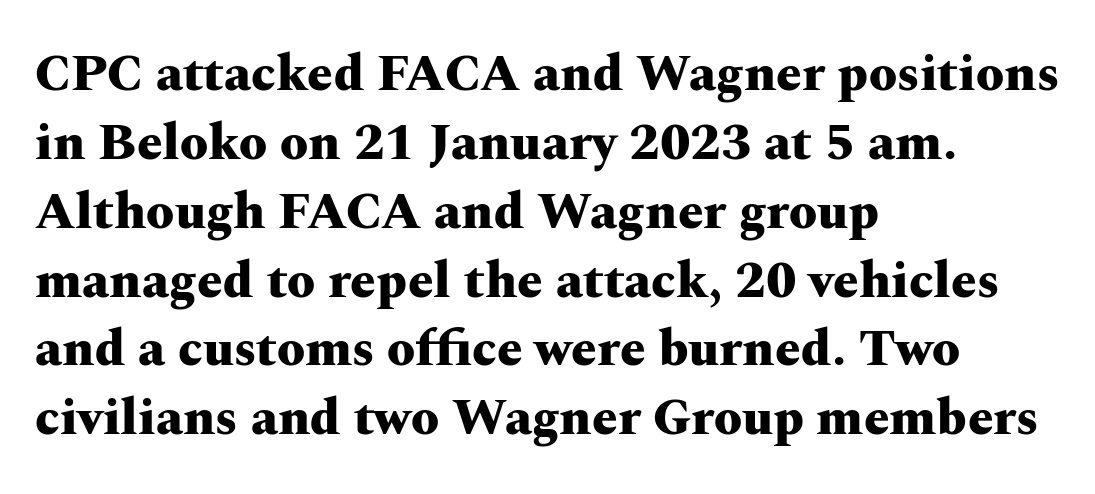
{"serif": "yes", "italic": "no", "bold": "yes", "weight": "heavy", "width": "wide", "stroke_contrast": "medium", "x_height": "medium", "monospaced": "no", "underline": "no", "align": "left", "line_spacing": "normal", "line_spacing_ratio": 1.35, "letter_spacing": "normal", "letter_spacing_em": 0.0, "glyph_px": 51}
